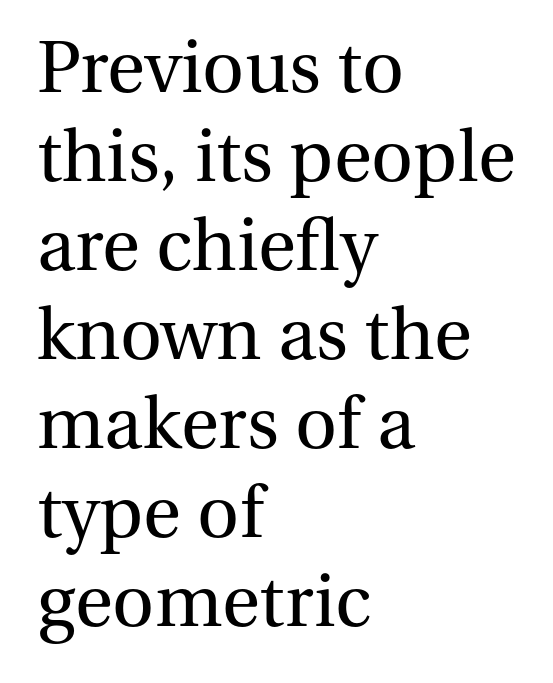
{"serif": "yes", "italic": "no", "bold": "no", "weight": "regular", "width": "normal", "stroke_contrast": "medium", "x_height": "medium", "monospaced": "no", "underline": "no", "align": "left", "line_spacing_ratio": 1.22, "letter_spacing": "normal", "letter_spacing_em": 0.0, "glyph_px": 73}
